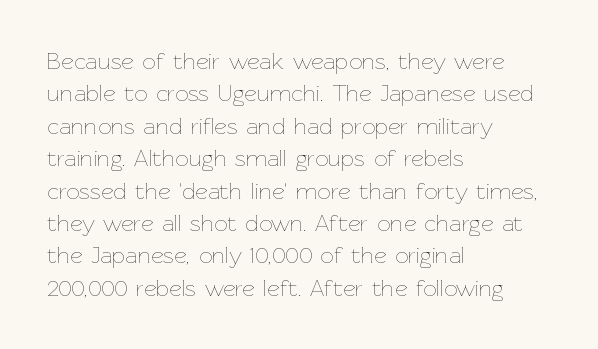
The typesetter chose a ragged-right arrangement here. In terms of letterspacing, this is plain default setting. Descenders hang freely into open space. A typesetter would call this leading conventional body-copy spacing. Stems and bowls with no extra thickness — not bold.
